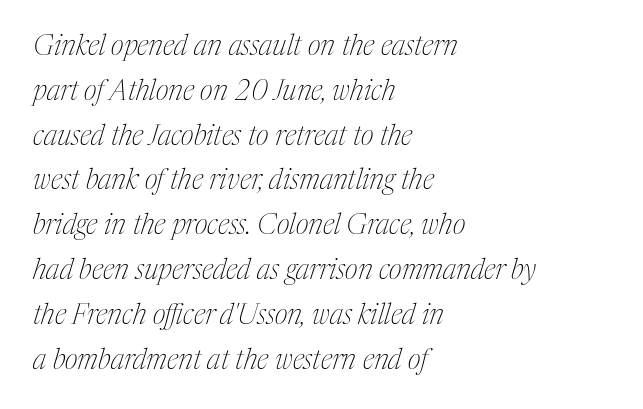
Q: Is the text bold? A: No.
Q: Is the text italic (slanted)? A: Yes, it leans right by about 17 degrees.
Q: Is the typeface a serif or a sans-serif typeface? A: Serif.
Q: Is the text underlined? A: No.
Q: How is the paragraph aligned? A: Left-aligned.
Q: Is the spacing between letters normal or unusually wide? A: Normal.
Q: Is the spacing between lines tight, normal or loose? A: Normal.
Q: Width (condensed, normal, or wide)? A: Condensed.
Q: Stroke contrast? A: Medium.
Q: x-height? A: Medium.
Q: Monospaced? A: No.
